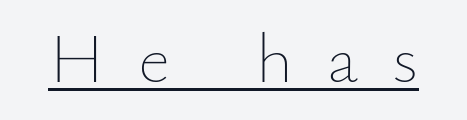
{"italic": "no", "bold": "no", "weight": "thin", "width": "normal", "stroke_contrast": "low", "x_height": "small", "monospaced": "no", "underline": "yes", "letter_spacing": "wide", "letter_spacing_em": 0.48, "glyph_px": 71}
